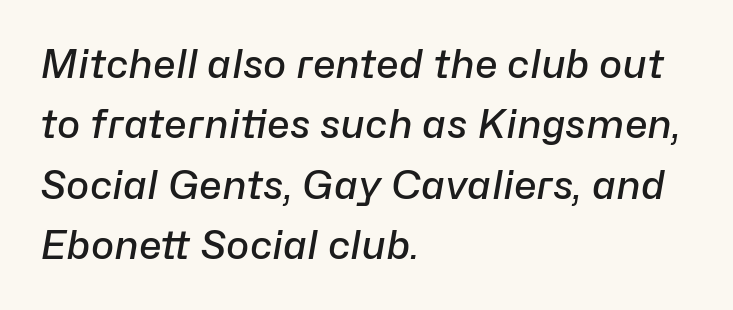
The image shows 39 px semibold type, italic (leaning right); set left-aligned, normal line spacing (1.55x), normal letter spacing, not underlined; low stroke contrast and a medium x-height.
